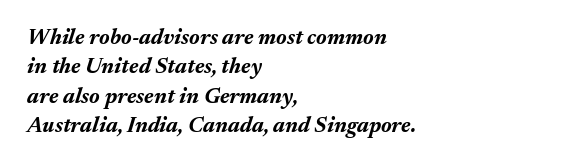
The image shows 22 px bold type, italic (leaning right); set left-aligned, normal line spacing (1.34x), normal letter spacing, not underlined.
